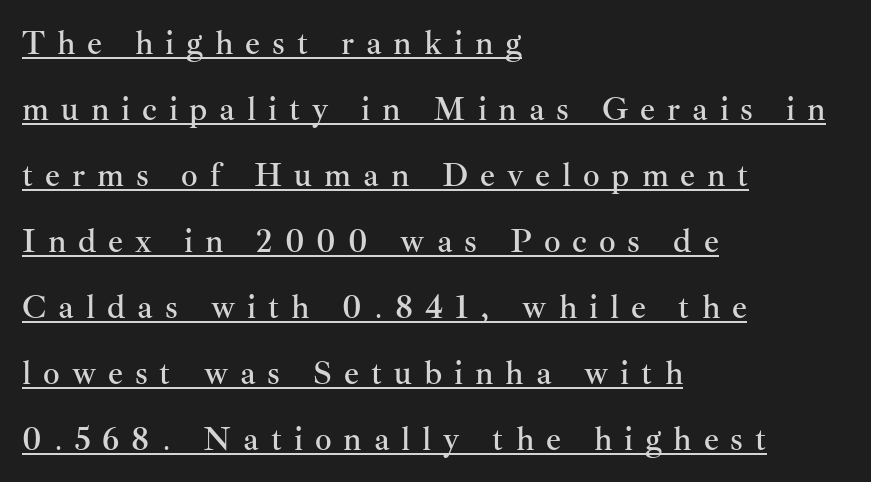
Vertically, the passage feels expansive, rows floating well apart. Casual observation: everything's shoved over to the left. The passage shown is typed in a proportional face where columns would drift. Quick note: underline on. The type family on display is of the serif kind. The letters stand straight up with perfectly vertical stems.
